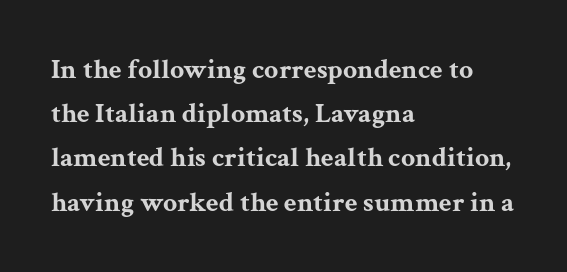
Q: Is the text bold? A: Yes.
Q: Is the text italic (slanted)? A: No, it is upright.
Q: Is the typeface a serif or a sans-serif typeface? A: Serif.
Q: Is the text underlined? A: No.
Q: How is the paragraph aligned? A: Left-aligned.
Q: Is the spacing between letters normal or unusually wide? A: Normal.
Q: Is the spacing between lines tight, normal or loose? A: Normal.
Q: Width (condensed, normal, or wide)? A: Wide.
Q: Stroke contrast? A: Medium.
Q: x-height? A: Medium.
Q: Monospaced? A: No.
